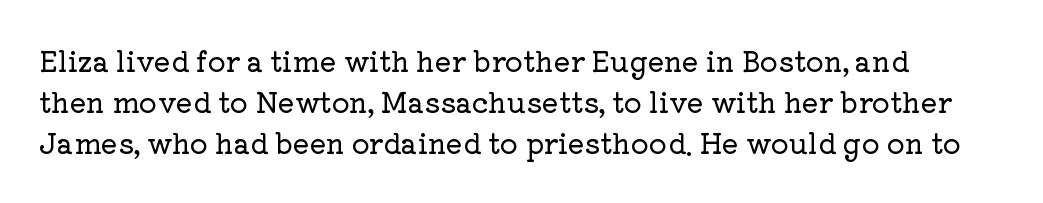
{"serif": "yes", "italic": "no", "width": "normal", "stroke_contrast": "low", "x_height": "medium", "monospaced": "no", "underline": "no", "line_spacing": "normal", "line_spacing_ratio": 1.47, "letter_spacing": "normal", "letter_spacing_em": 0.0, "glyph_px": 28}
